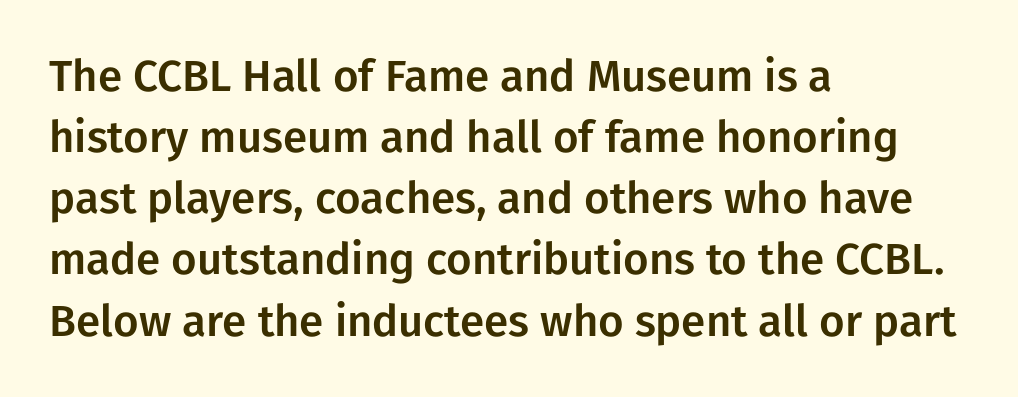
{"serif": "no", "italic": "no", "width": "normal", "stroke_contrast": "low", "x_height": "medium", "monospaced": "no", "underline": "no", "align": "left", "line_spacing": "normal", "line_spacing_ratio": 1.39, "letter_spacing": "normal", "letter_spacing_em": 0.0, "glyph_px": 44}
